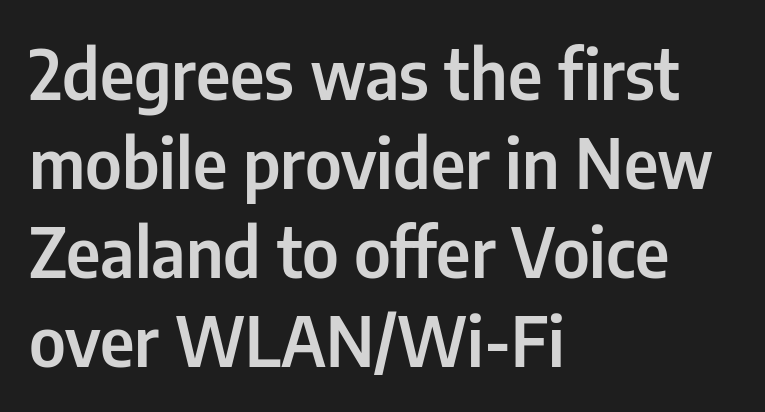
In terms of letterform style, serifs are entirely absent. The zone under the glyphs is completely vacant. Visually the block forms a straight wall on the left and a jagged coastline on the right. No extra tracking has been applied to these lines. Regarding leading, the lines here are spaced in the standard way.
